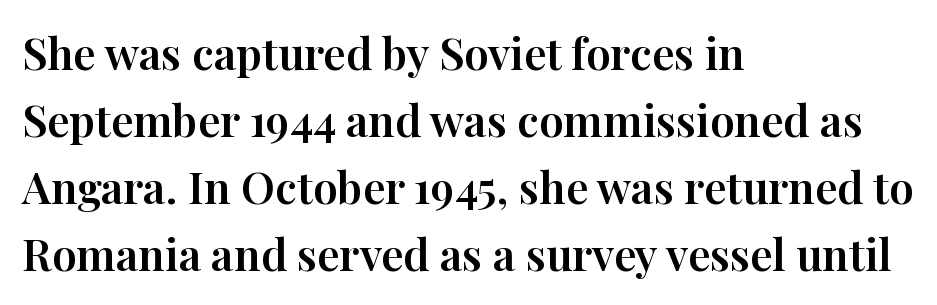
The image shows 44 px serif type, upright; set left-aligned, normal line spacing (1.52x), normal letter spacing, not underlined; high stroke contrast and a medium x-height.
